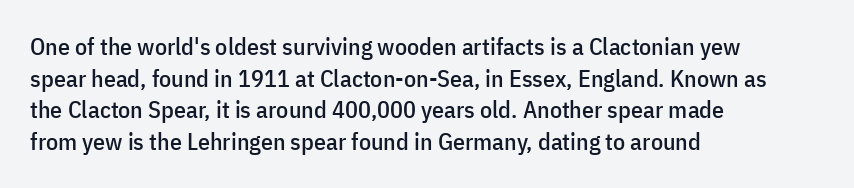
{"italic": "no", "underline": "no", "align": "left", "line_spacing": "normal", "line_spacing_ratio": 1.32, "letter_spacing": "normal", "letter_spacing_em": 0.0, "glyph_px": 24}
